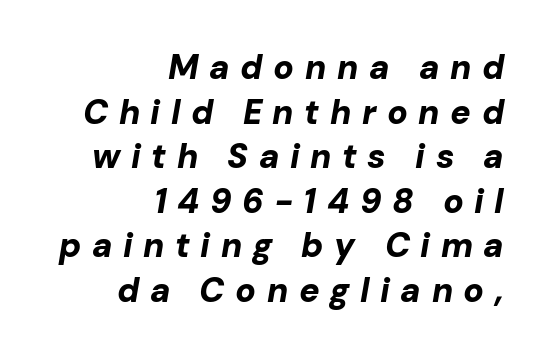
These lines stack with their right ends in a neat column. Summary of weight: heavy, a full bold. A typesetter would call this proportional, since set widths differ per character. If you measured baseline to baseline, you'd find a middling distance. The tracking jumps out immediately: characters are airy and widely separated. Rule under the text: the space is simply empty.
